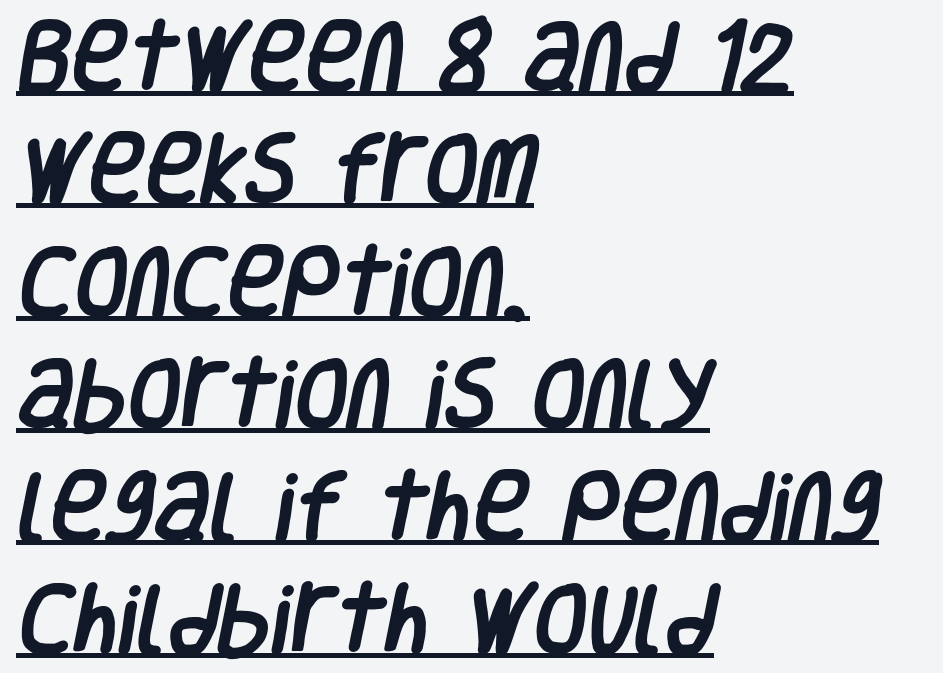
{"serif": "no", "width": "condensed", "stroke_contrast": "low", "x_height": "large", "monospaced": "no", "underline": "yes", "align": "left", "line_spacing": "normal", "line_spacing_ratio": 1.46, "letter_spacing": "normal", "letter_spacing_em": 0.0, "glyph_px": 77}
